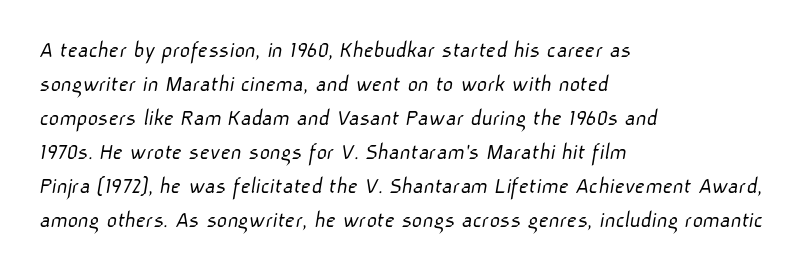
{"bold": "no", "underline": "no", "align": "left", "line_spacing": "normal", "line_spacing_ratio": 1.36, "letter_spacing": "normal", "letter_spacing_em": 0.0, "glyph_px": 25}
